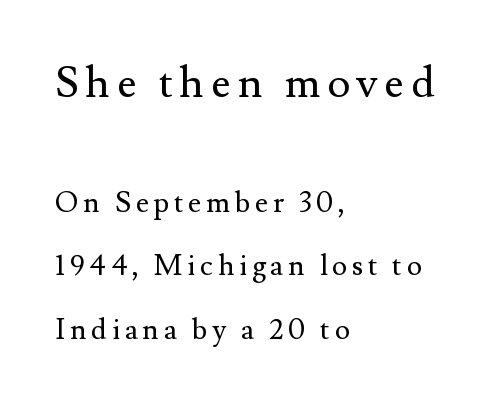
Q: Is the text bold? A: No.
Q: Is the text italic (slanted)? A: No, it is upright.
Q: Is the typeface a serif or a sans-serif typeface? A: Serif.
Q: Is the text underlined? A: No.
Q: How is the paragraph aligned? A: Left-aligned.
Q: Is the spacing between lines tight, normal or loose? A: Loose.
Q: Which block of text is set in a larger size, the first (top) or the second (bottom)? A: The first (top) one.
Q: Width (condensed, normal, or wide)? A: Normal.
Q: Stroke contrast? A: Medium.
Q: x-height? A: Small.
Q: Monospaced? A: No.
